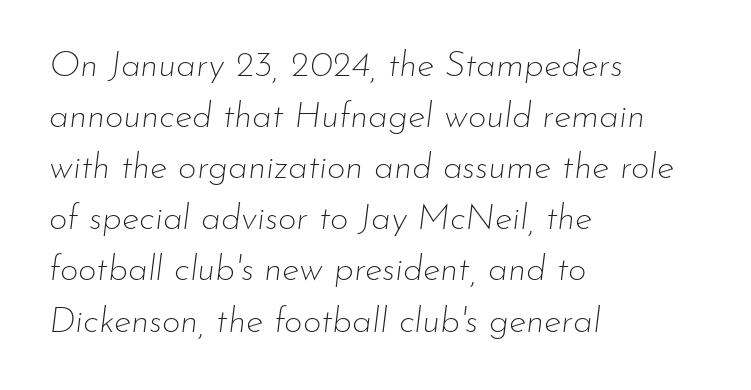
The image shows 36 px thin type, italic (leaning right); set left-aligned, normal line spacing (1.42x), normal letter spacing, not underlined; low stroke contrast and a small x-height.
